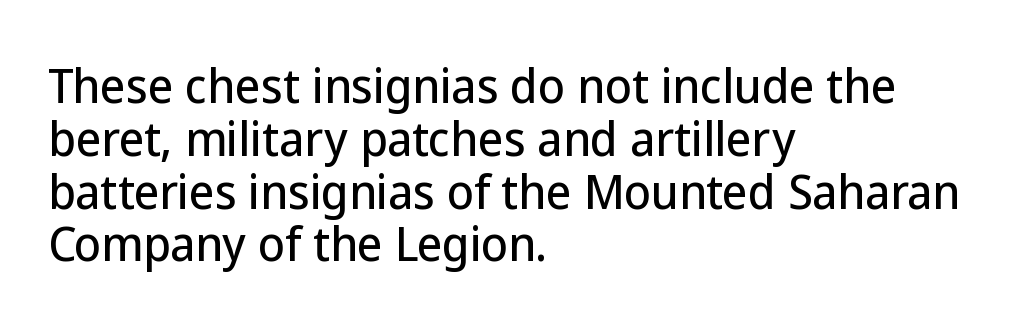
Looks like regular typesetting: each glyph gets only the width it needs. Default kerning and tracking; the words read as compact shapes. The string is rendered with underlining switched off. Nothing sits at the stroke ends, so this counts as sans-serif.
